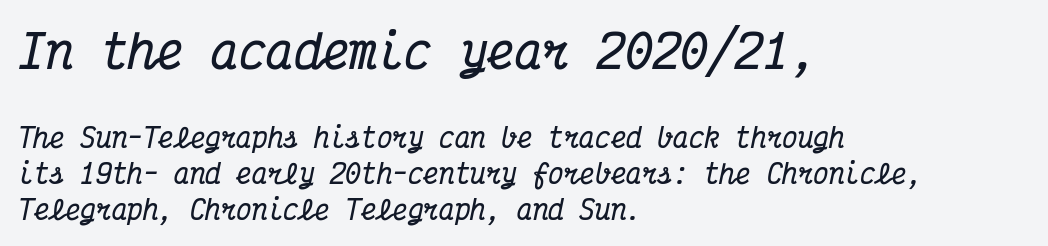
As a designer I'd log this as weight 700, bold. Regarding leading, the lines here are spaced in the standard way. Italic: yes, the glyphs are oblique. Note: larger setting up top, smaller setting below.
